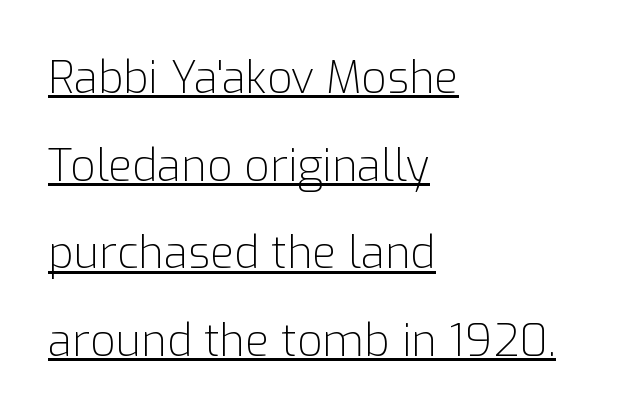
{"serif": "no", "italic": "no", "bold": "no", "weight": "light", "width": "normal", "stroke_contrast": "low", "x_height": "medium", "monospaced": "no", "underline": "yes", "align": "left", "line_spacing": "loose", "line_spacing_ratio": 1.99, "letter_spacing": "normal", "letter_spacing_em": 0.0, "glyph_px": 44}
